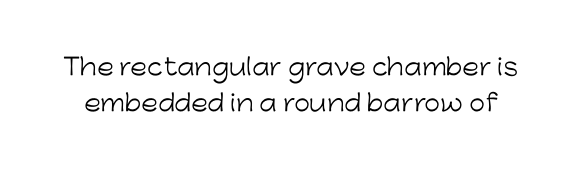
Each row of text sits above clean, open space. Students, observe: this is what conventionally led text looks like. The strokes carry an ordinary text weight at most. These lines keep a tight, regular rhythm from letter to letter.
